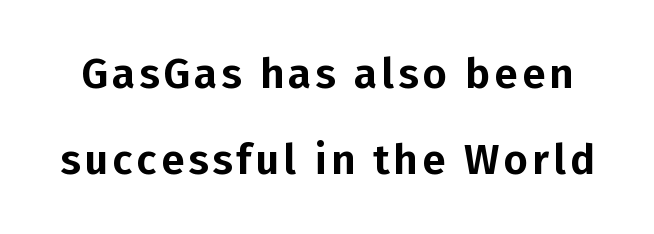
Nope, not italic — everything's standing straight. Serif or sans? Sans — the stroke terminals are bare. Each letter keeps its own natural width here, so spacing adapts to shape. Summary of vertical rhythm: relaxed, with wide interline spacing.
